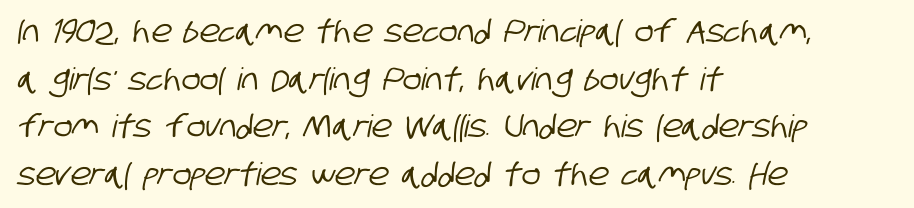
The compositor pushed each line to the left boundary. The letters carry no serifs — their stems end cleanly without finishing strokes. The line texture is even and compact thanks to regular tracking. Type without underlining.
